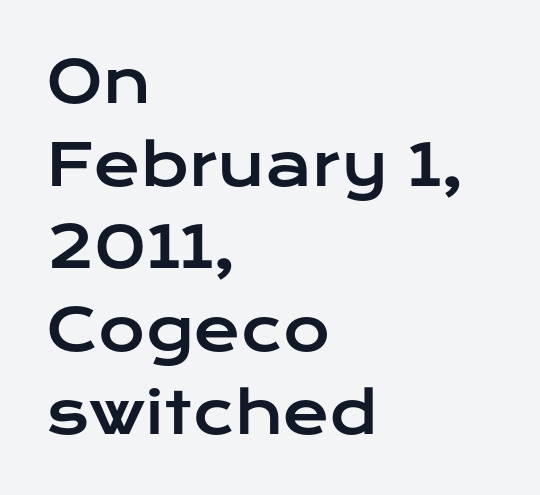
The image shows 57 px wide sans-serif type, upright; set left-aligned, normal line spacing (1.45x), normal letter spacing, not underlined; low stroke contrast and a medium x-height.
